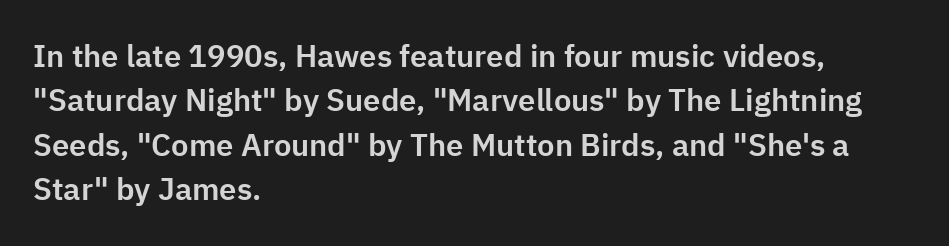
Q: Is the text italic (slanted)? A: No, it is upright.
Q: Is the typeface a serif or a sans-serif typeface? A: Sans-serif.
Q: Is the text underlined? A: No.
Q: How is the paragraph aligned? A: Left-aligned.
Q: Is the spacing between letters normal or unusually wide? A: Normal.
Q: Is the spacing between lines tight, normal or loose? A: Normal.
Q: Width (condensed, normal, or wide)? A: Normal.
Q: Stroke contrast? A: Low.
Q: x-height? A: Medium.
Q: Monospaced? A: No.
